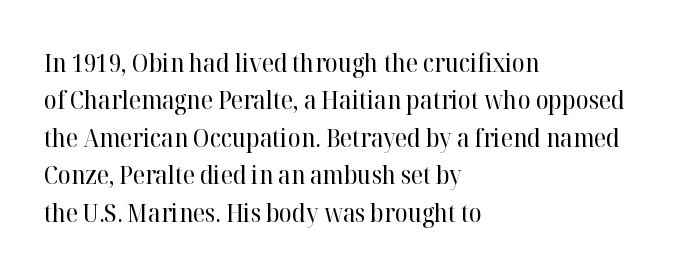
Is the letter spacing exaggerated? No — it looks like the ordinary default. This block has exactly the height ordinary leading produces. This is the regular roman posture of the typeface. Weight: not bold — regular or lighter.
